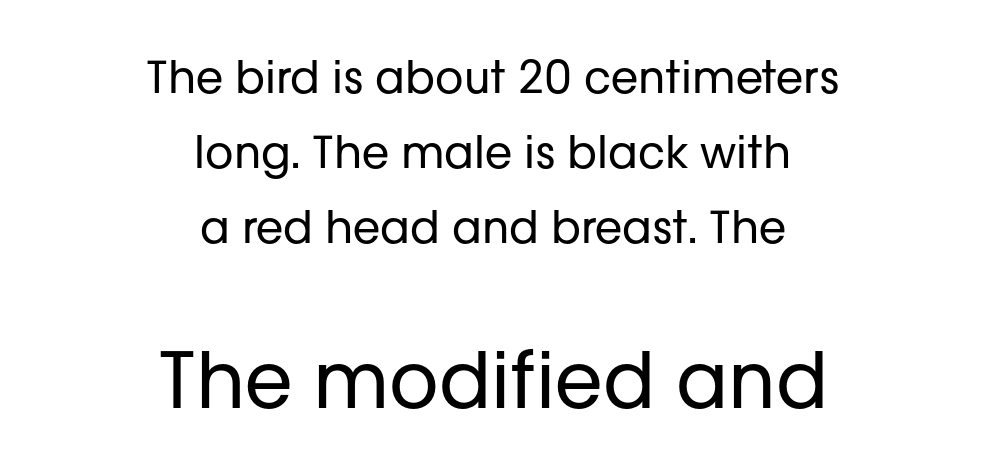
The image shows 77 px regular-weight sans-serif type, upright; set centered, line spacing 1.71x, normal letter spacing, not underlined; the second (bottom) block is 1.75x larger; low stroke contrast and a medium x-height.
